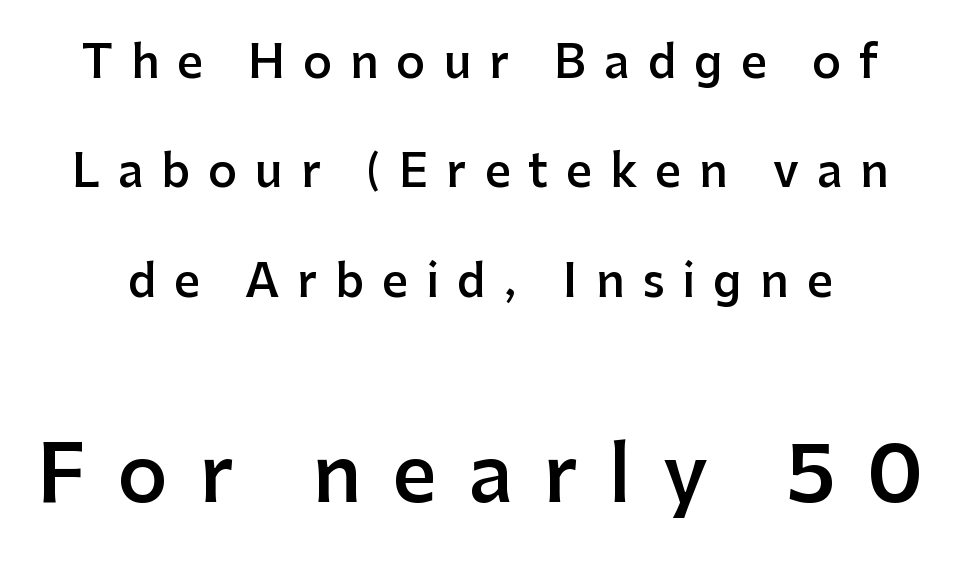
Q: Is the text bold? A: Semi-bold.
Q: Is the text italic (slanted)? A: No, it is upright.
Q: Is the typeface a serif or a sans-serif typeface? A: Sans-serif.
Q: Is the text underlined? A: No.
Q: Is the spacing between letters normal or unusually wide? A: Unusually wide.
Q: Is the spacing between lines tight, normal or loose? A: Loose.
Q: Which block of text is set in a larger size, the first (top) or the second (bottom)? A: The second (bottom) one.
Q: Width (condensed, normal, or wide)? A: Normal.
Q: Stroke contrast? A: Low.
Q: x-height? A: Medium.
Q: Monospaced? A: No.
